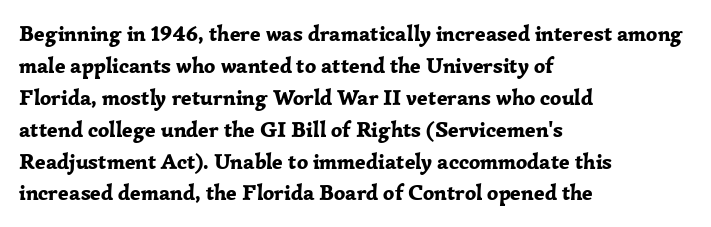
Q: Is the text bold? A: Yes.
Q: Is the text italic (slanted)? A: No, it is upright.
Q: Is the text underlined? A: No.
Q: How is the paragraph aligned? A: Left-aligned.
Q: Is the spacing between letters normal or unusually wide? A: Normal.
Q: Is the spacing between lines tight, normal or loose? A: Normal.
